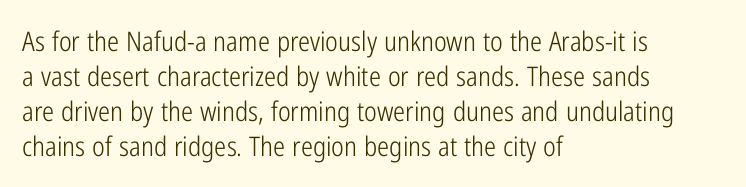
{"italic": "no", "bold": "no", "underline": "no", "align": "left", "line_spacing": "normal", "line_spacing_ratio": 1.3, "letter_spacing": "normal", "letter_spacing_em": 0.0, "glyph_px": 27}
